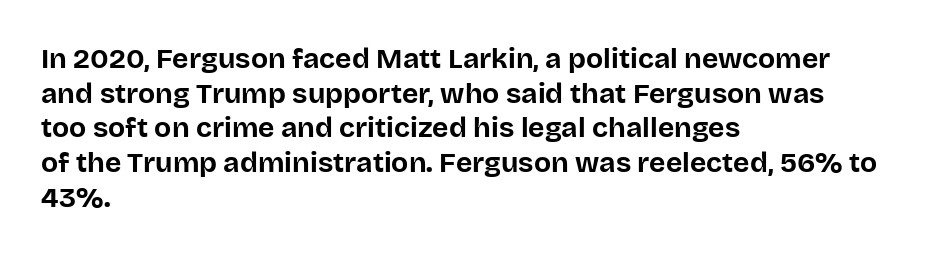
Q: Is the text bold? A: Yes.
Q: Is the text italic (slanted)? A: No, it is upright.
Q: Is the typeface a serif or a sans-serif typeface? A: Sans-serif.
Q: Is the text underlined? A: No.
Q: How is the paragraph aligned? A: Left-aligned.
Q: Is the spacing between letters normal or unusually wide? A: Normal.
Q: Width (condensed, normal, or wide)? A: Normal.
Q: Stroke contrast? A: Low.
Q: x-height? A: Large.
Q: Monospaced? A: No.
